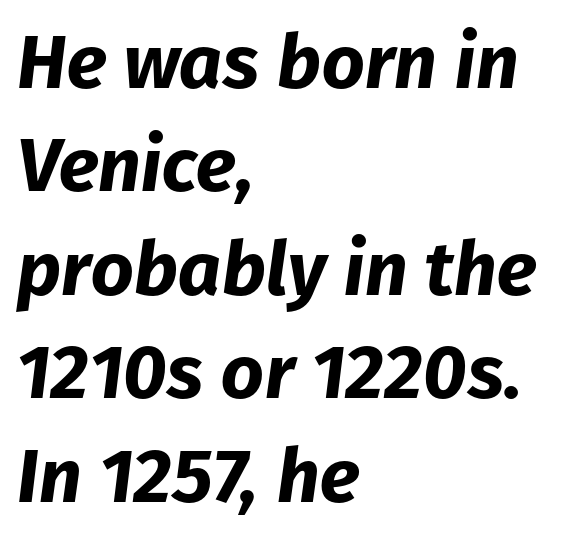
Descenders hang freely into open space. The letters advance in unequal steps, a hallmark of proportional type. Tracking here is standard; glyphs follow each other at the usual distance. Leftover space on each line is placed entirely after the last word. Plenty of ink on the page — the face is bold. Every character sits at an angle, as italics do.
